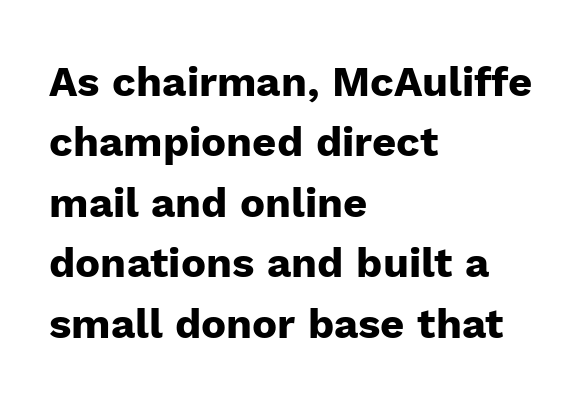
The image shows 42 px heavy sans-serif type, upright; set left-aligned, normal line spacing (1.44x), normal letter spacing, not underlined; low stroke contrast and a medium x-height.
